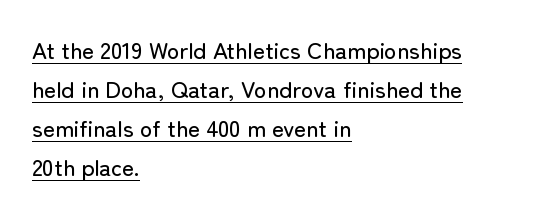
Q: Is the text italic (slanted)? A: No, it is upright.
Q: Is the text underlined? A: Yes.
Q: How is the paragraph aligned? A: Left-aligned.
Q: Is the spacing between letters normal or unusually wide? A: Normal.
Q: Is the spacing between lines tight, normal or loose? A: Normal.
